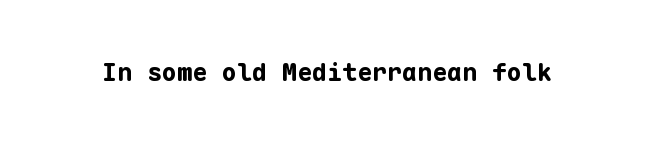
Q: Is the text bold? A: Yes.
Q: Is the text italic (slanted)? A: No, it is upright.
Q: Is the text underlined? A: No.
Q: Is the spacing between letters normal or unusually wide? A: Normal.
